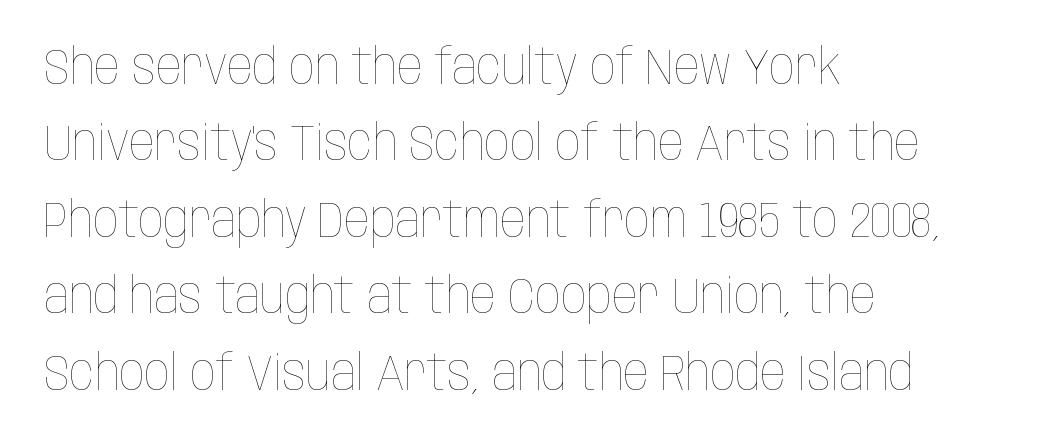
Q: Is the text bold? A: No.
Q: Is the text italic (slanted)? A: No, it is upright.
Q: Is the text underlined? A: No.
Q: How is the paragraph aligned? A: Left-aligned.
Q: Is the spacing between letters normal or unusually wide? A: Normal.
Q: Is the spacing between lines tight, normal or loose? A: Normal.
Q: Width (condensed, normal, or wide)? A: Condensed.
Q: Stroke contrast? A: Low.
Q: x-height? A: Large.
Q: Monospaced? A: No.
